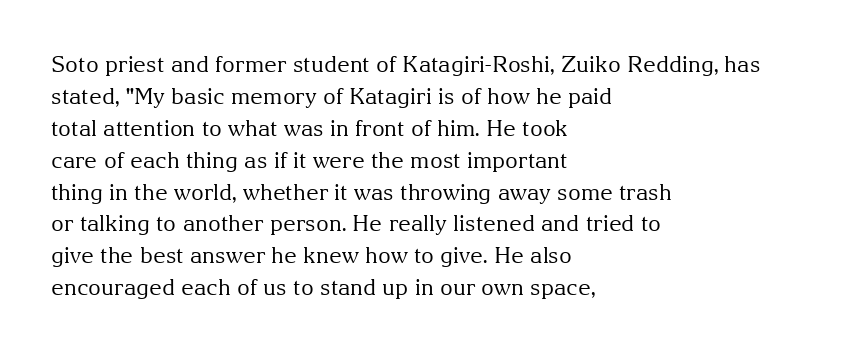
Q: Is the text bold? A: No.
Q: Is the text italic (slanted)? A: No, it is upright.
Q: Is the text underlined? A: No.
Q: How is the paragraph aligned? A: Left-aligned.
Q: Is the spacing between letters normal or unusually wide? A: Normal.
Q: Is the spacing between lines tight, normal or loose? A: Normal.
